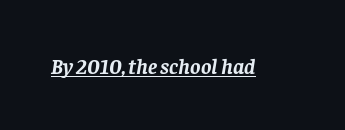
The rendering keeps characters at their native spacing. Tall strokes in this sample are angled rather than plumb. Does a line run under the words? Yes, clearly. Bold? Absolutely — the strokes are thick and heavy.
